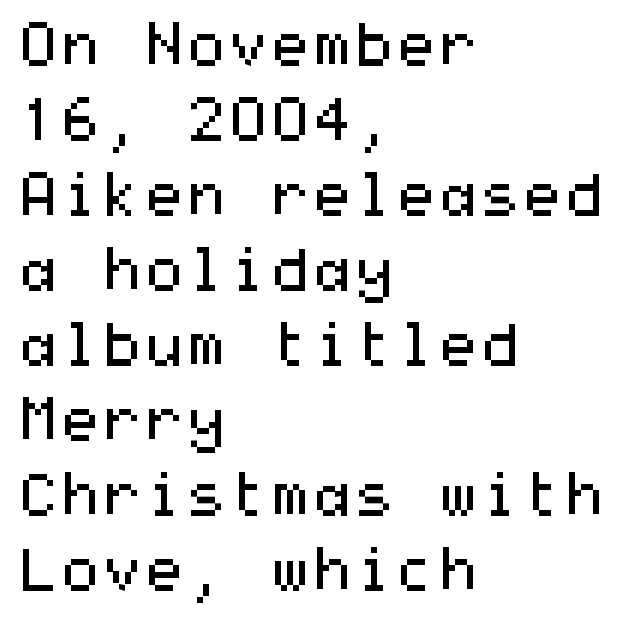
Q: Is the text bold? A: No.
Q: Is the text italic (slanted)? A: No, it is upright.
Q: Is the typeface a serif or a sans-serif typeface? A: Sans-serif.
Q: Is the text underlined? A: No.
Q: How is the paragraph aligned? A: Left-aligned.
Q: Is the spacing between letters normal or unusually wide? A: Normal.
Q: Is the spacing between lines tight, normal or loose? A: Normal.
Q: Width (condensed, normal, or wide)? A: Wide.
Q: Stroke contrast? A: Medium.
Q: x-height? A: Medium.
